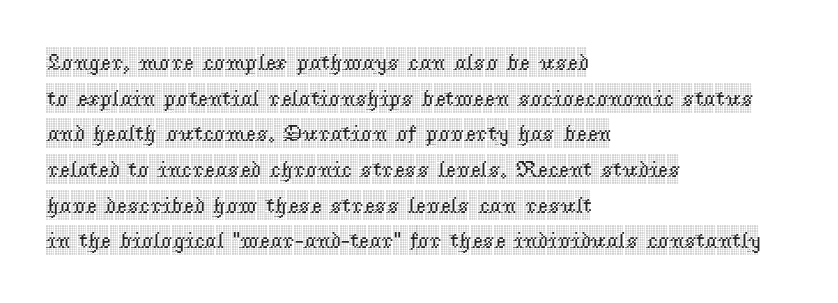
The image shows 23 px text type, upright; set left-aligned, normal line spacing (1.55x), normal letter spacing, not underlined.
